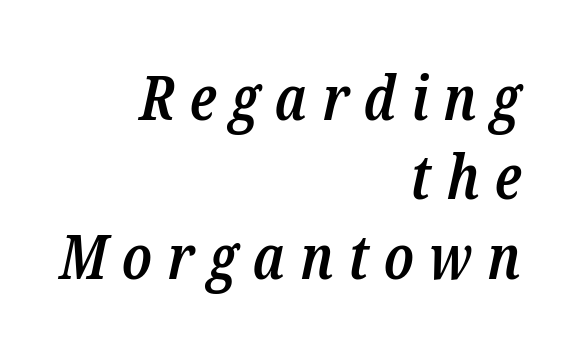
{"serif": "yes", "italic": "yes", "lean": "right", "slant_degrees": 12, "bold": "semi", "weight": "semibold", "width": "condensed", "stroke_contrast": "low", "x_height": "medium", "monospaced": "no", "underline": "no", "align": "right", "line_spacing": "normal", "line_spacing_ratio": 1.28, "letter_spacing": "wide", "letter_spacing_em": 0.24, "glyph_px": 62}
